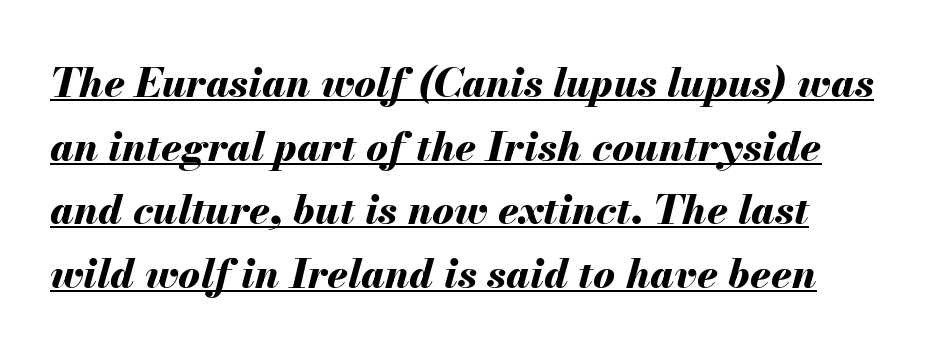
Q: Is the text bold? A: Yes.
Q: Is the text italic (slanted)? A: Yes, it leans right by about 13 degrees.
Q: Is the text underlined? A: Yes.
Q: Is the spacing between letters normal or unusually wide? A: Normal.
Q: Is the spacing between lines tight, normal or loose? A: Normal.
Q: Width (condensed, normal, or wide)? A: Normal.
Q: Stroke contrast? A: Medium.
Q: x-height? A: Small.
Q: Monospaced? A: No.
